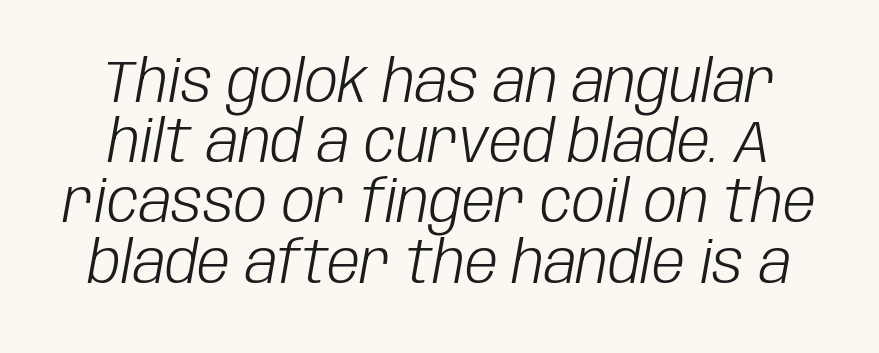
Is this a fixed-width face? No — the glyphs have proportional, varying widths. Think standard paragraph weight, or any step lighter than that. A clean baseline with only descenders dipping below it. Horizontal bands of white between lines are thin slivers. Nobody touched the tracking dial on this one. The passage shown leans; its letterforms are oblique.
